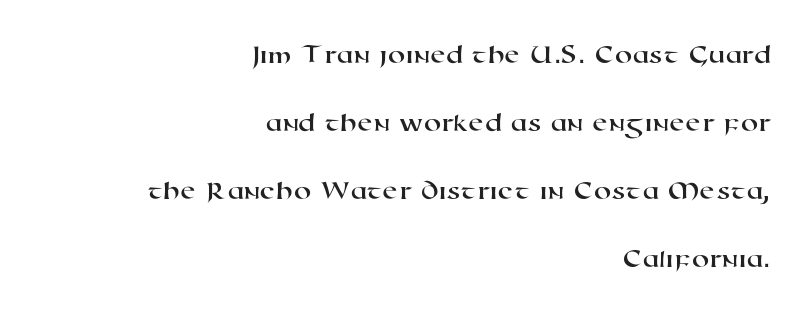
{"serif": "no", "width": "wide", "stroke_contrast": "high", "x_height": "medium", "monospaced": "no", "underline": "no", "align": "right", "line_spacing": "loose", "line_spacing_ratio": 2.43, "letter_spacing": "normal", "letter_spacing_em": 0.0, "glyph_px": 28}
